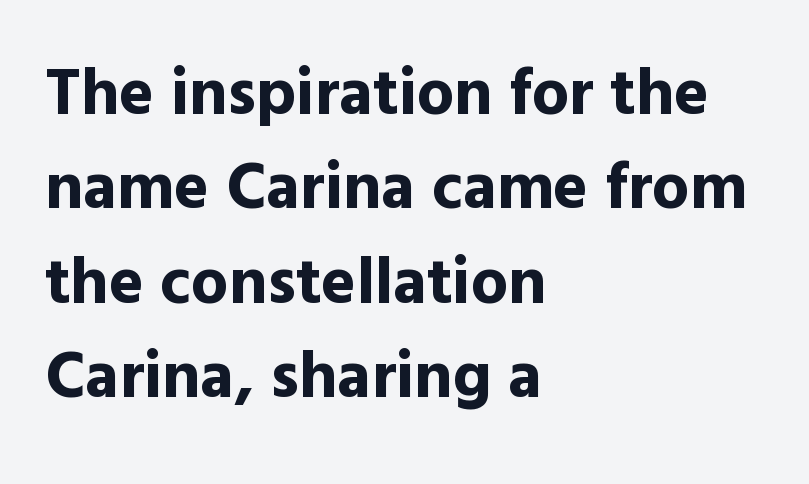
The tracking reads as untouched default to a designer's eye. Descenders are the only things crossing below the line. The block of text has a typical density, with ordinary space between rows. It's the straight-up-and-down kind of type. The passage shown is emphatically bold.
